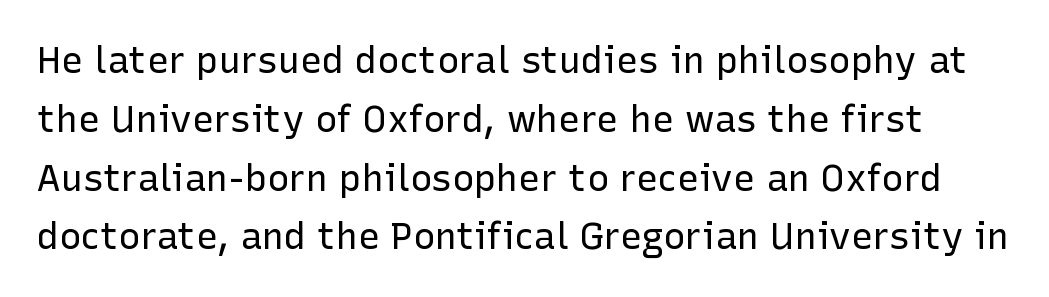
The image shows 37 px regular-weight sans-serif type, upright; set normal line spacing (1.59x), normal letter spacing, not underlined; low stroke contrast and a medium x-height.
